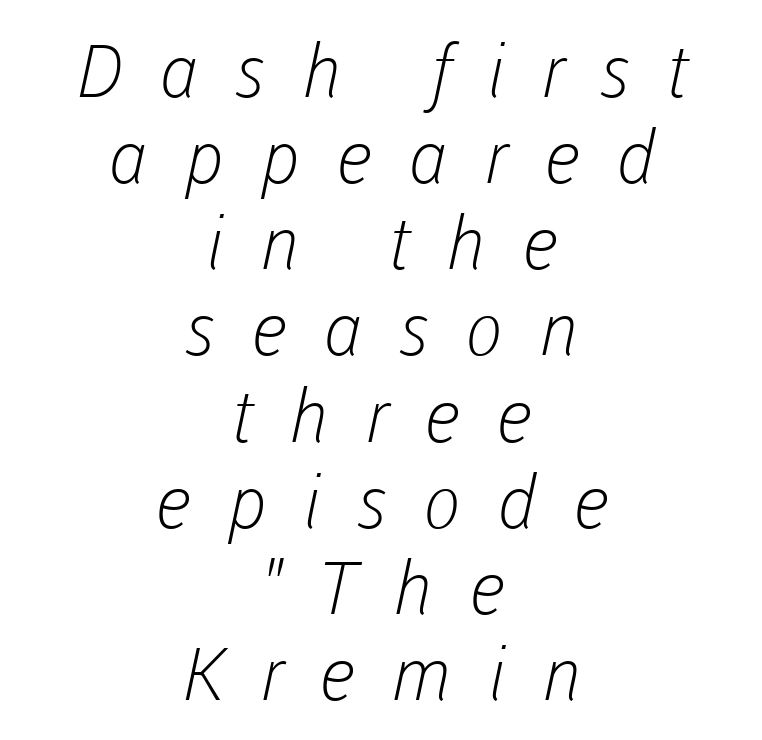
A typesetter would call this proportional, since set widths differ per character. Horizontally, the lines are justified to the midpoint only. The face used here is rendered with a markedly widened letterfit. The glyphs are unaccompanied by any horizontal stroke below them. These glyphs show unthickened strokes, regular width or finer. Serif or sans? Sans — the stroke terminals are bare.
